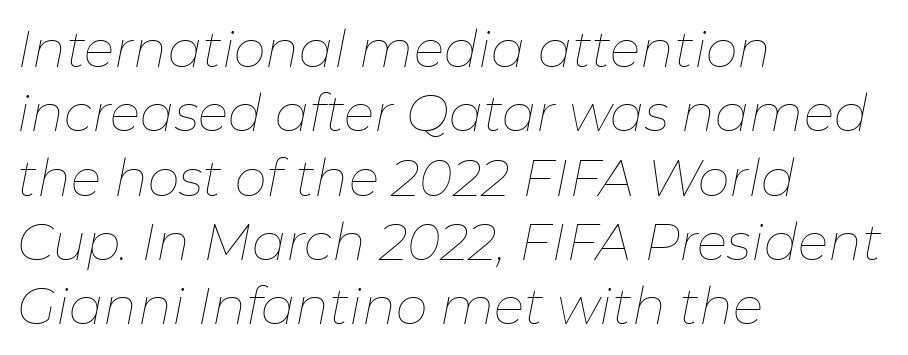
The passage shown leans; its letterforms are oblique. Short note: letters normally spaced. The baseline area is clear. Do the characters align in a grid? No, the font is proportional.
